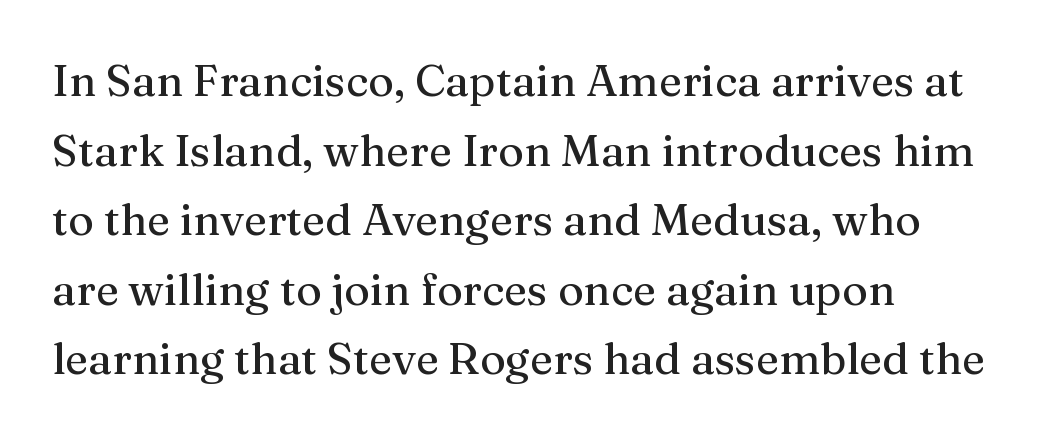
The image shows 44 px serif type, upright; set left-aligned, normal line spacing (1.58x), normal letter spacing, not underlined; medium stroke contrast and a medium x-height.
